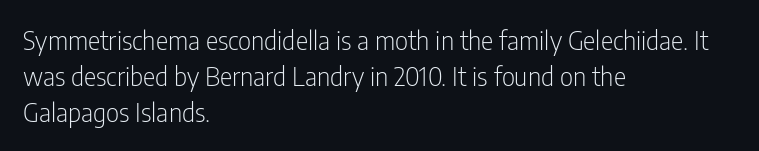
Q: Is the text bold? A: No.
Q: Is the text italic (slanted)? A: No, it is upright.
Q: Is the text underlined? A: No.
Q: How is the paragraph aligned? A: Left-aligned.
Q: Is the spacing between letters normal or unusually wide? A: Normal.
Q: Is the spacing between lines tight, normal or loose? A: Normal.
